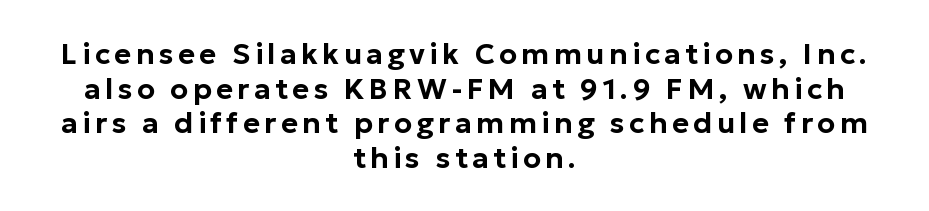
Q: Is the text italic (slanted)? A: No, it is upright.
Q: Is the typeface a serif or a sans-serif typeface? A: Sans-serif.
Q: Is the text underlined? A: No.
Q: How is the paragraph aligned? A: Centered.
Q: Width (condensed, normal, or wide)? A: Normal.
Q: Stroke contrast? A: Low.
Q: x-height? A: Medium.
Q: Monospaced? A: No.
